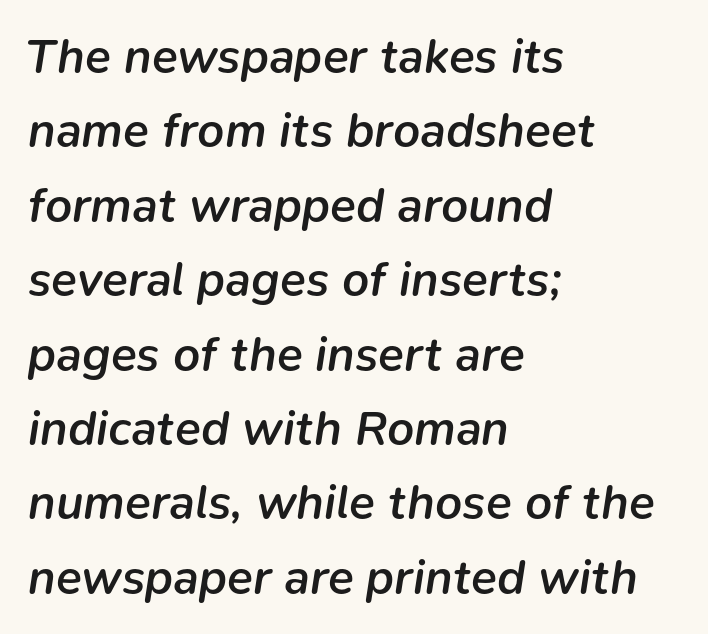
{"italic": "yes", "lean": "right", "slant_degrees": 9, "bold": "semi", "weight": "semibold", "width": "normal", "stroke_contrast": "low", "x_height": "medium", "monospaced": "no", "underline": "no", "align": "left", "line_spacing": "normal", "line_spacing_ratio": 1.55, "letter_spacing": "normal", "letter_spacing_em": 0.0, "glyph_px": 48}
